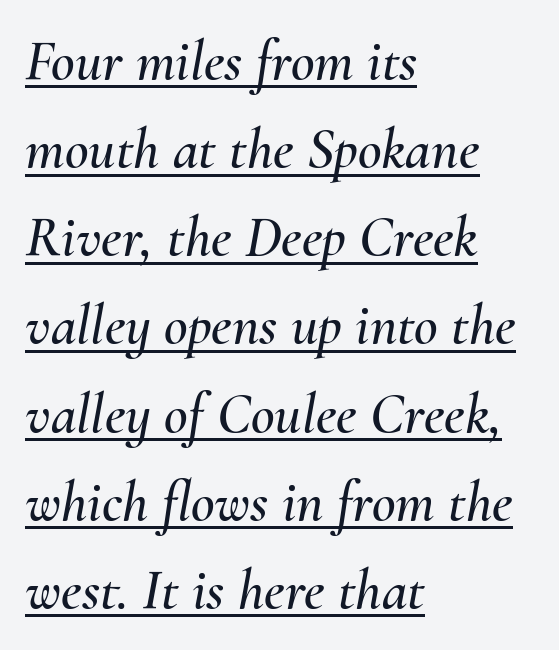
{"italic": "yes", "lean": "right", "slant_degrees": 10, "width": "normal", "stroke_contrast": "medium", "x_height": "small", "monospaced": "no", "underline": "yes", "align": "left", "line_spacing": "normal", "line_spacing_ratio": 1.52, "letter_spacing": "normal", "letter_spacing_em": 0.0, "glyph_px": 58}
